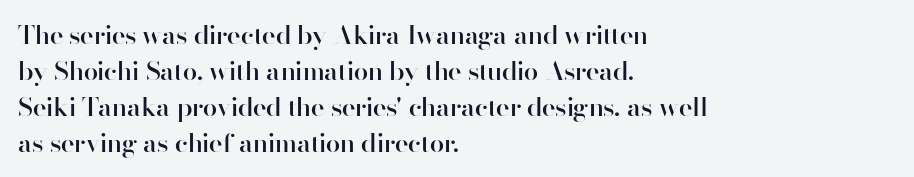
The image shows 26 px text type, upright; set left-aligned, normal line spacing (1.39x), normal letter spacing, not underlined.
